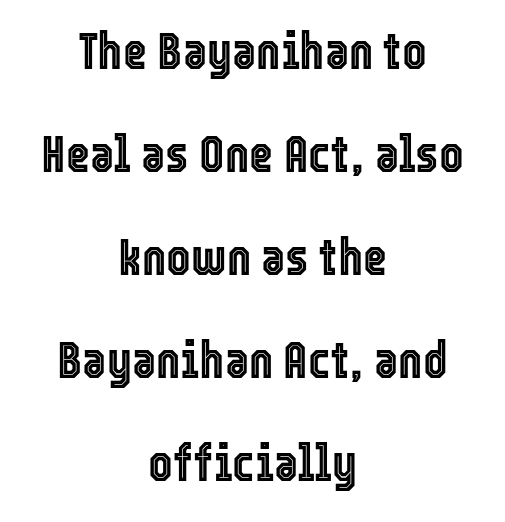
The image shows 52 px condensed type, upright; set centered, loose line spacing (1.98x), normal letter spacing, not underlined; a medium x-height.
